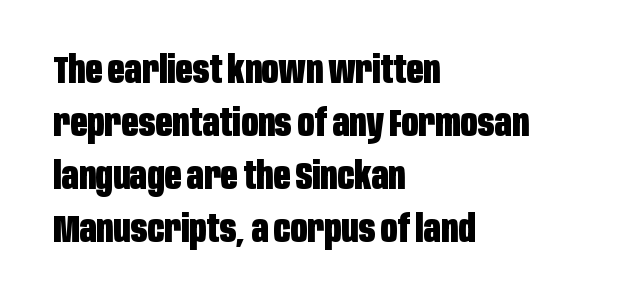
{"serif": "no", "italic": "no", "bold": "yes", "weight": "heavy", "width": "condensed", "stroke_contrast": "low", "x_height": "large", "monospaced": "no", "underline": "no", "align": "left", "line_spacing": "normal", "line_spacing_ratio": 1.43, "letter_spacing": "normal", "letter_spacing_em": 0.0, "glyph_px": 37}
